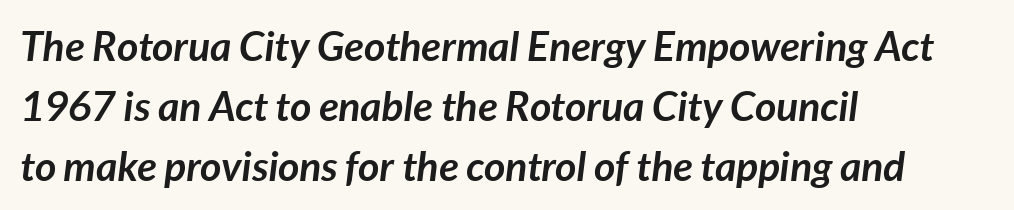
Q: Is the text bold? A: Yes.
Q: Is the text italic (slanted)? A: Yes, it leans right by about 7 degrees.
Q: Is the text underlined? A: No.
Q: How is the paragraph aligned? A: Left-aligned.
Q: Is the spacing between letters normal or unusually wide? A: Normal.
Q: Is the spacing between lines tight, normal or loose? A: Normal.
Q: Width (condensed, normal, or wide)? A: Normal.
Q: Stroke contrast? A: Low.
Q: x-height? A: Medium.
Q: Monospaced? A: No.
